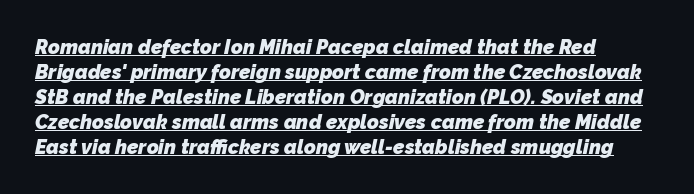
Between one letter and the next there's only the usual sliver of space. You can see a thin bar hugging the bottom of the glyphs. How would I describe the line gaps? Plain and ordinary. Its strokes are broad and dark, the hallmark of bold type. Caption: multi-line text, flush left, ragged right.
